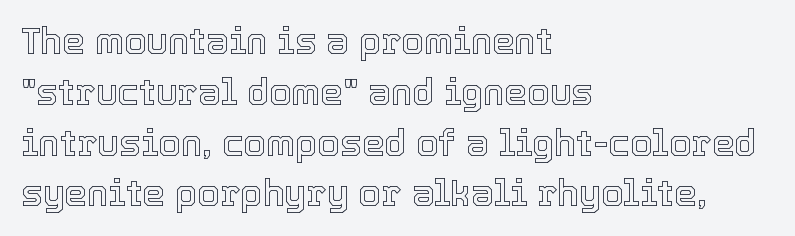
The image shows 36 px text type, upright; set left-aligned, normal line spacing (1.41x), normal letter spacing, not underlined; a medium x-height.
